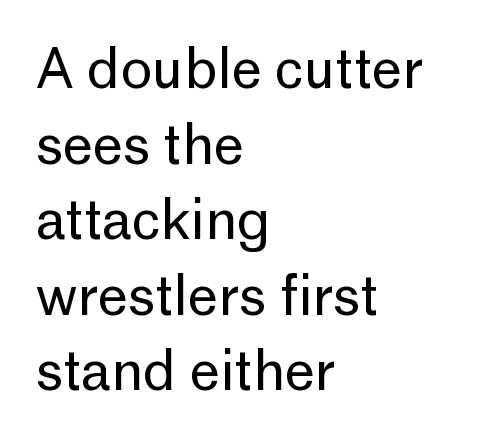
Q: Is the text bold? A: No.
Q: Is the text italic (slanted)? A: No, it is upright.
Q: Is the typeface a serif or a sans-serif typeface? A: Sans-serif.
Q: Is the text underlined? A: No.
Q: How is the paragraph aligned? A: Left-aligned.
Q: Is the spacing between letters normal or unusually wide? A: Normal.
Q: Is the spacing between lines tight, normal or loose? A: Normal.
Q: Width (condensed, normal, or wide)? A: Normal.
Q: Stroke contrast? A: Low.
Q: x-height? A: Medium.
Q: Monospaced? A: No.
